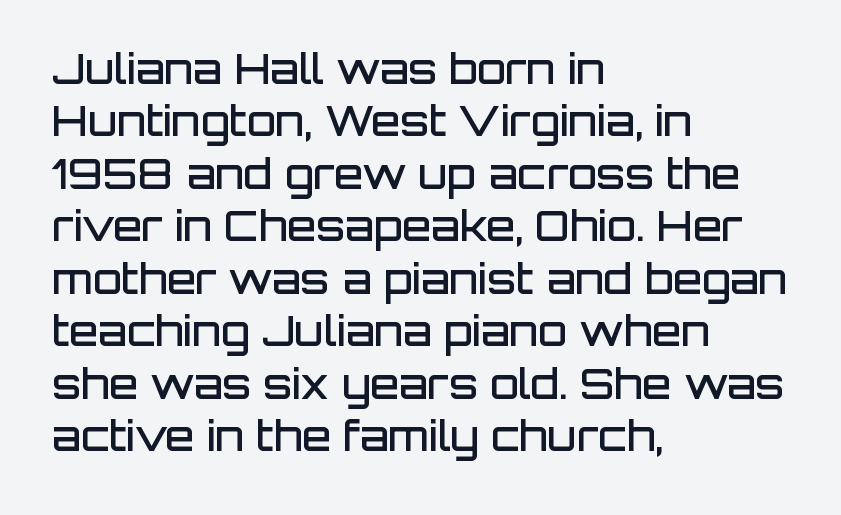
Q: Is the text bold? A: Semi-bold.
Q: Is the text italic (slanted)? A: No, it is upright.
Q: Is the typeface a serif or a sans-serif typeface? A: Sans-serif.
Q: Is the text underlined? A: No.
Q: How is the paragraph aligned? A: Left-aligned.
Q: Is the spacing between letters normal or unusually wide? A: Normal.
Q: Is the spacing between lines tight, normal or loose? A: Normal.
Q: Width (condensed, normal, or wide)? A: Normal.
Q: Stroke contrast? A: Low.
Q: x-height? A: Large.
Q: Monospaced? A: No.
